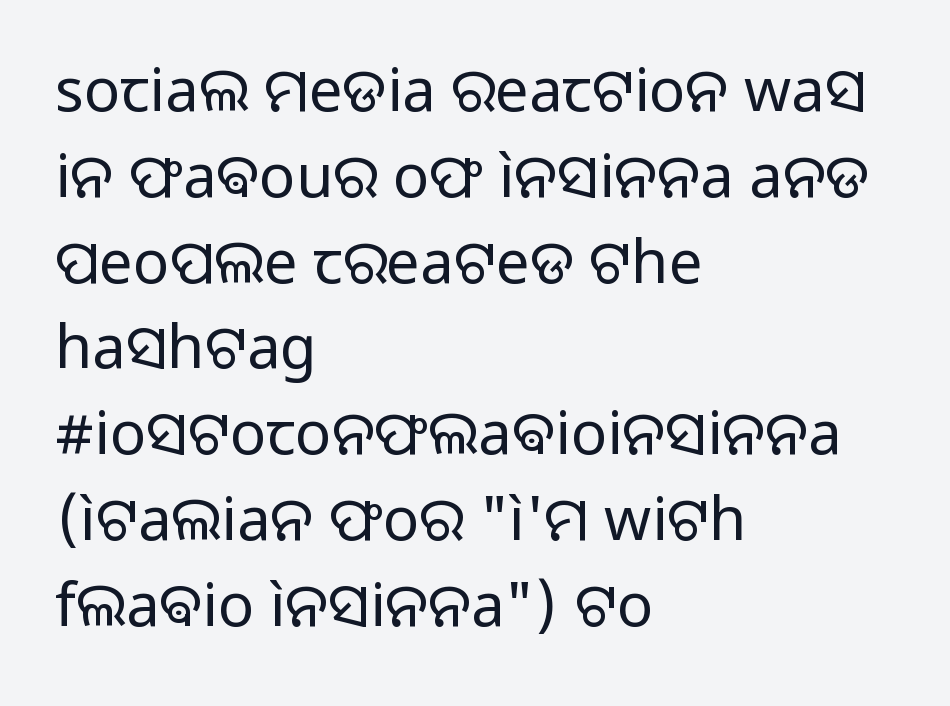
The image shows 60 px regular-weight sans-serif type, upright; set left-aligned, normal line spacing (1.43x), normal letter spacing, not underlined; low stroke contrast and a medium x-height.
